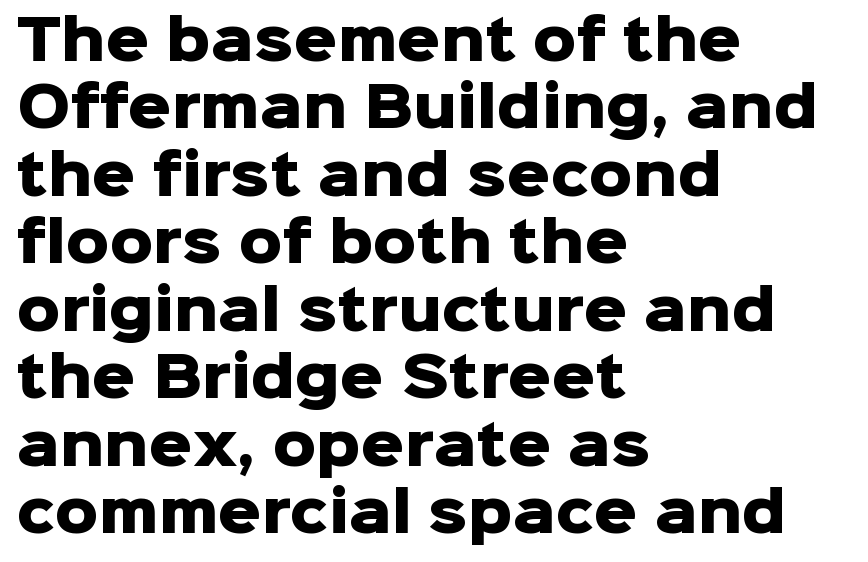
Think of a printed novel: that variable character pitch is what you see here. Nope, no serifs anywhere on these letters. Posture: upright roman. Descender tails drop into unmarked territory. The line-height multiplier appears to be the usual default.
